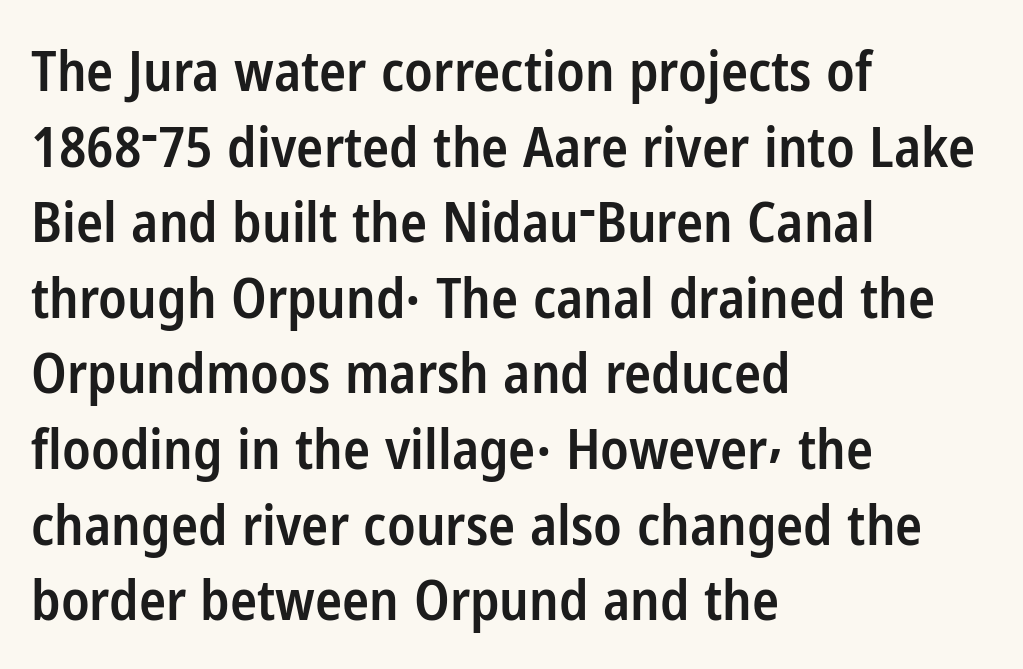
{"serif": "no", "italic": "no", "bold": "semi", "weight": "semibold", "width": "condensed", "stroke_contrast": "low", "x_height": "medium", "monospaced": "no", "underline": "no", "align": "left", "line_spacing": "normal", "line_spacing_ratio": 1.35, "letter_spacing": "normal", "letter_spacing_em": 0.0, "glyph_px": 56}
